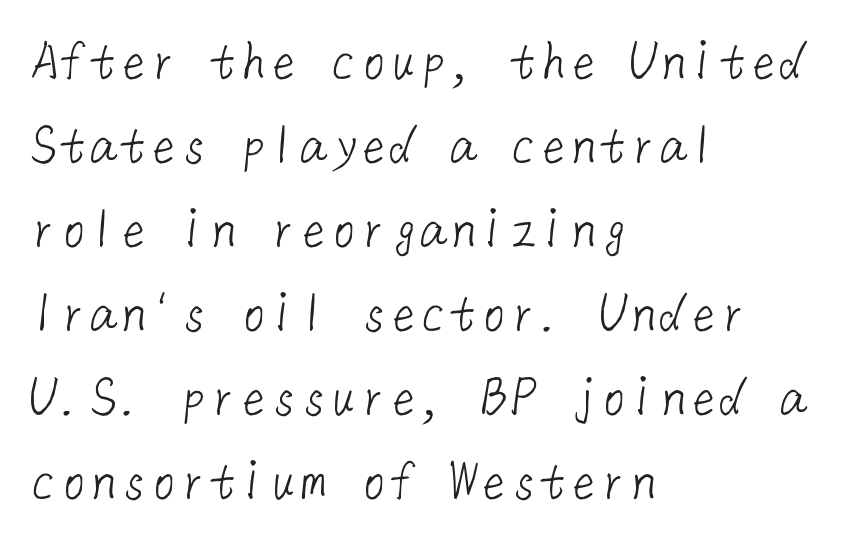
This block has exactly the height ordinary leading produces. Nobody touched the tracking dial on this one. This rendering features lettering with no underline. These lines are composed in type without serifs. Casual observation: everything's shoved over to the left. Weight: in the light-to-regular range.
